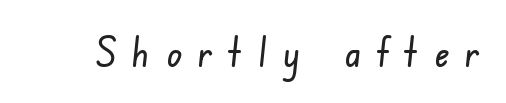
{"serif": "no", "width": "condensed", "stroke_contrast": "low", "x_height": "small", "monospaced": "no", "underline": "no", "letter_spacing": "wide", "letter_spacing_em": 0.41, "glyph_px": 40}
